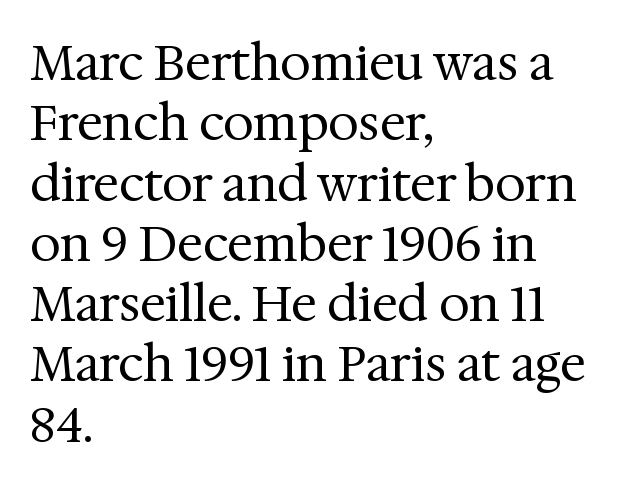
Designer's note — italics off, roman on. These lines stack with their left ends in a neat column. The text was rendered using a seriffed face with decorative stroke endings. This rendering features lettering with no underline. The rendering uses natural spacing where letterforms have individual widths. Compared with a typical body face, this is equally light or lighter still.
